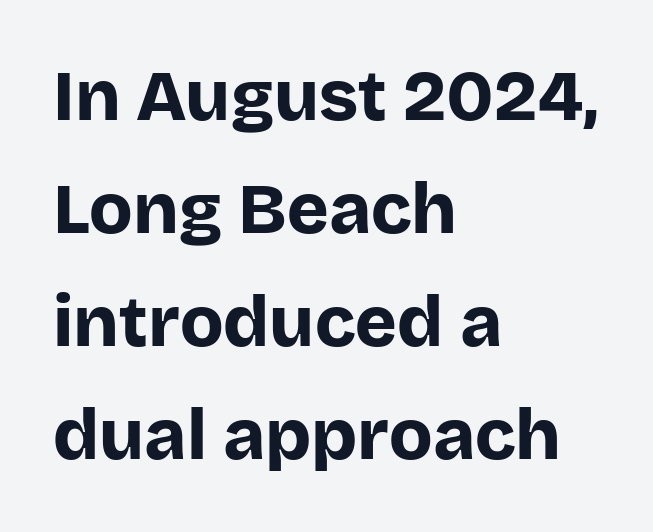
{"serif": "no", "italic": "no", "bold": "yes", "weight": "bold", "width": "normal", "stroke_contrast": "low", "x_height": "large", "monospaced": "no", "underline": "no", "align": "left", "line_spacing": "normal", "line_spacing_ratio": 1.59, "letter_spacing": "normal", "letter_spacing_em": 0.0, "glyph_px": 71}
